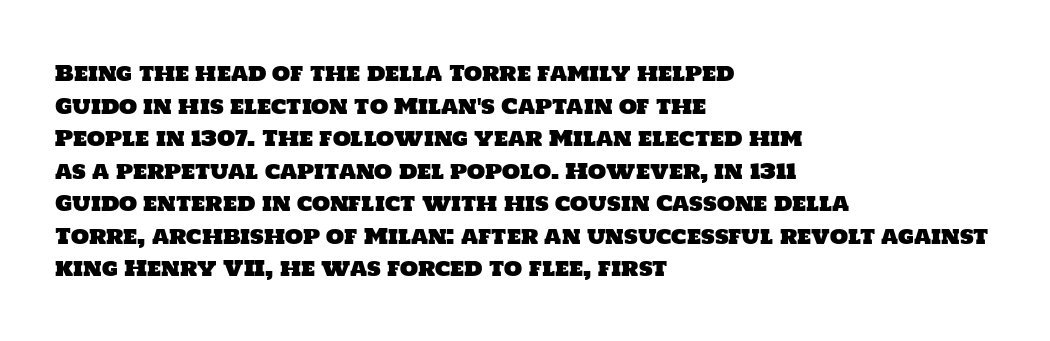
The image shows 21 px text type; set left-aligned, normal line spacing (1.55x), normal letter spacing, not underlined.
